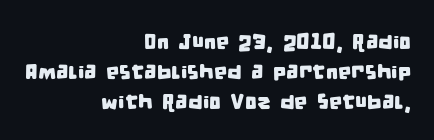
The image shows 21 px text type; set right-aligned, normal line spacing (1.44x), normal letter spacing, not underlined.
